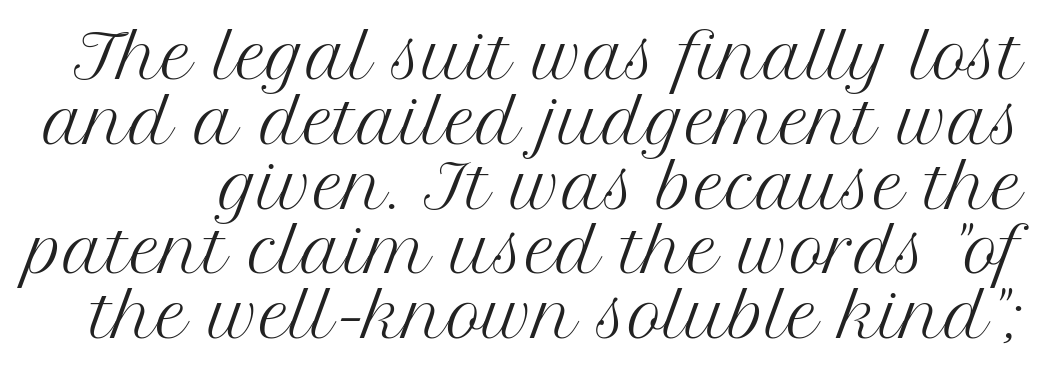
Q: Is the text bold? A: No.
Q: Is the text italic (slanted)? A: Yes.
Q: Is the text underlined? A: No.
Q: Is the spacing between letters normal or unusually wide? A: Normal.
Q: Is the spacing between lines tight, normal or loose? A: Tight.
Q: Width (condensed, normal, or wide)? A: Normal.
Q: Stroke contrast? A: Medium.
Q: x-height? A: Medium.
Q: Monospaced? A: No.
